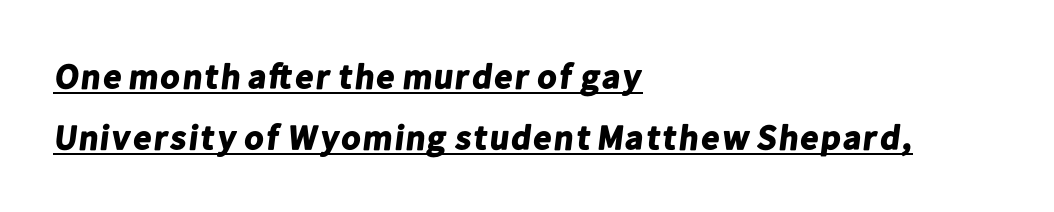
{"serif": "no", "bold": "yes", "weight": "bold", "width": "normal", "stroke_contrast": "low", "x_height": "medium", "monospaced": "no", "underline": "yes", "align": "left", "line_spacing_ratio": 1.74, "letter_spacing": "normal", "letter_spacing_em": 0.0, "glyph_px": 35}
